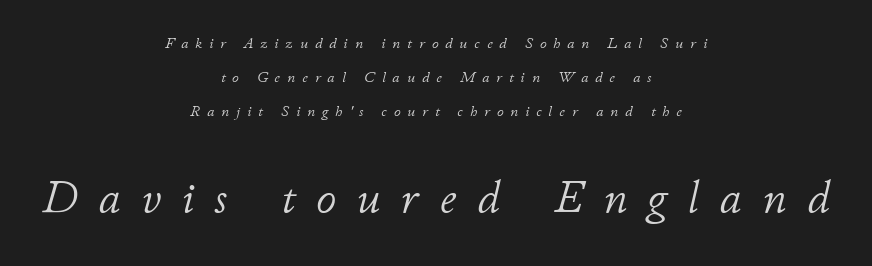
{"italic": "yes", "lean": "right", "slant_degrees": 11, "bold": "no", "weight": "light", "width": "normal", "stroke_contrast": "low", "x_height": "small", "monospaced": "no", "underline": "no", "align": "center", "line_spacing": "loose", "line_spacing_ratio": 2.26, "letter_spacing": "wide", "letter_spacing_em": 0.46, "larger_block": "second", "size_ratio": 3.0, "glyph_px": 45}
